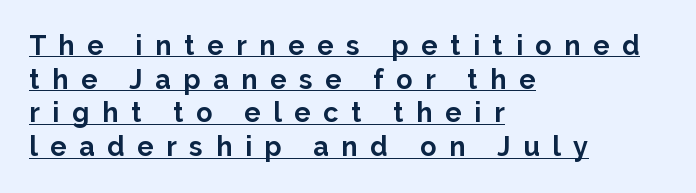
{"italic": "no", "bold": "yes", "underline": "yes", "align": "left", "line_spacing": "normal", "line_spacing_ratio": 1.25, "letter_spacing": "wide", "letter_spacing_em": 0.47, "glyph_px": 27}
